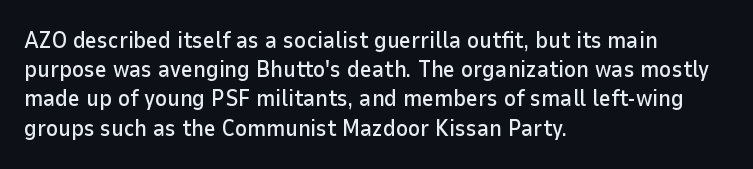
The image shows 23 px text type, upright; set left-aligned, normal line spacing (1.27x), normal letter spacing, not underlined.
